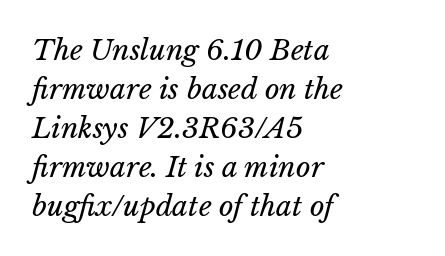
{"italic": "yes", "lean": "right", "slant_degrees": 15, "bold": "no", "weight": "regular", "width": "normal", "stroke_contrast": "low", "x_height": "medium", "monospaced": "no", "underline": "no", "align": "left", "line_spacing": "normal", "line_spacing_ratio": 1.39, "letter_spacing": "normal", "letter_spacing_em": 0.0, "glyph_px": 28}
